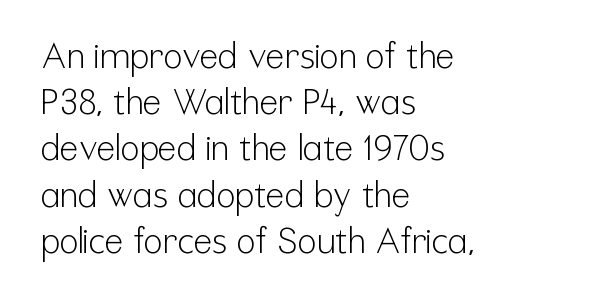
This reads as an unemphasized weight, regular at the heaviest. Underline: absent. Is the letter spacing exaggerated? No — it looks like the ordinary default. Layout note: lines flush left. Nope, not italic — everything's standing straight. Classification — sans serif.
